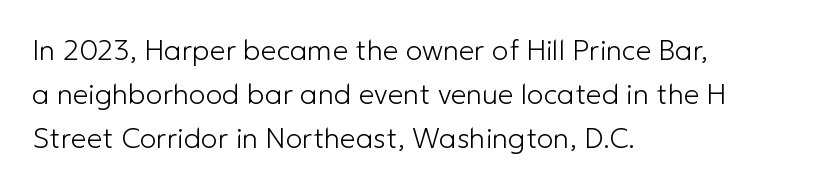
You can tell from the bare stems that sans-serif type was used. Ascenders rise straight up at ninety degrees. Underline: absent. Compared with typical body copy, the letter spacing here is the same. Vertical stems look standard width or narrower in stroke.
